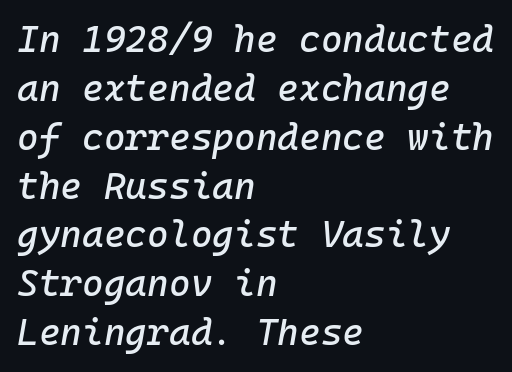
The image shows 37 px text type, italic (leaning right), monospaced; set left-aligned, normal line spacing (1.32x), normal letter spacing, not underlined; low stroke contrast and a medium x-height.
